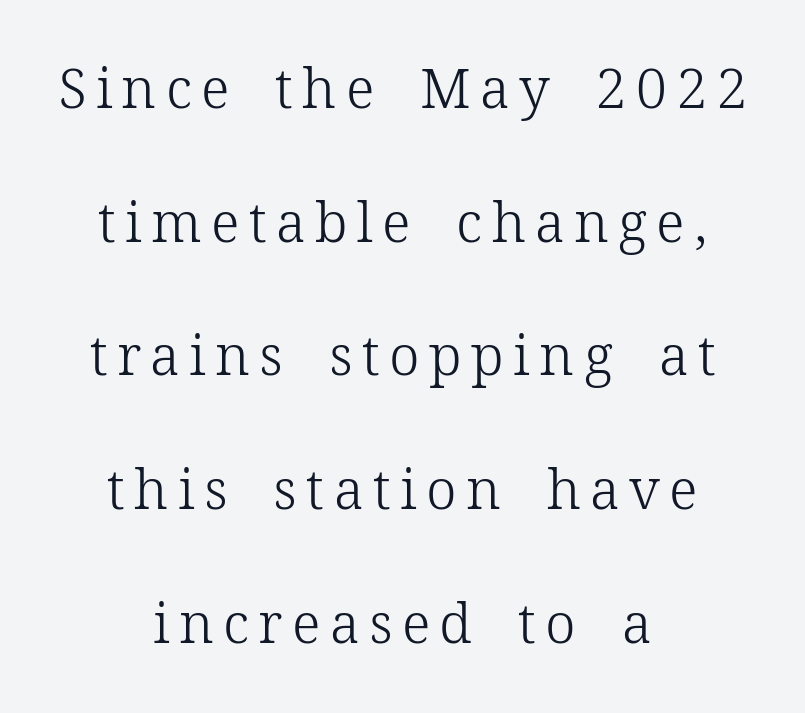
Is this a fixed-width face? No — the glyphs have proportional, varying widths. Any mark beneath the type? The region is blank. A serif font was chosen for this passage. Heft: none added — not bold.
